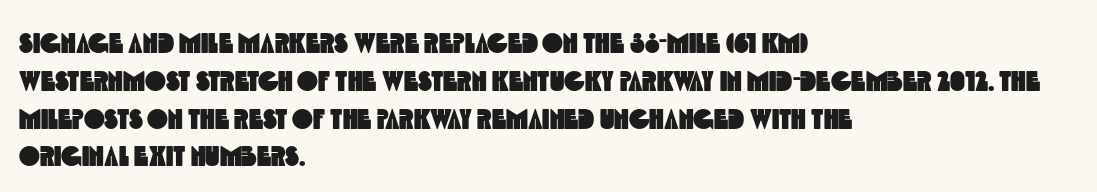
The text was rendered using a sans face with plain stroke endings. Interline gaps are of average width in this sample. Do the characters align in a grid? No, the font is proportional. Beneath every word, the page is bare.
